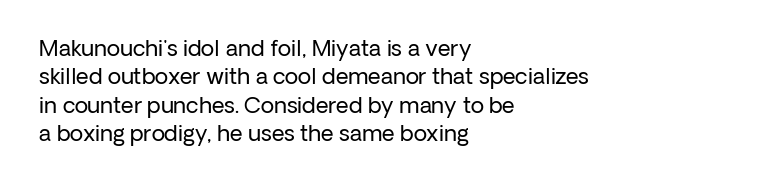
Rule under the text: the space is simply empty. Honestly, the letter spacing is just normal — you wouldn't notice it. The font's upright variant was chosen for this text. The strokes are not fattened; the text isn't bold. Layout note: lines flush left. The designer left line spacing at the default.
